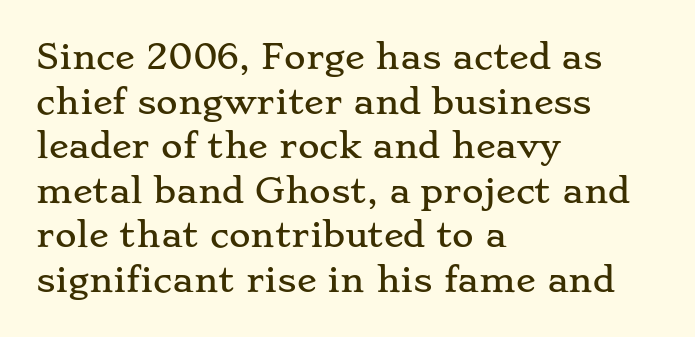
Q: Is the text italic (slanted)? A: No, it is upright.
Q: Is the typeface a serif or a sans-serif typeface? A: Serif.
Q: Is the text underlined? A: No.
Q: How is the paragraph aligned? A: Left-aligned.
Q: Is the spacing between letters normal or unusually wide? A: Normal.
Q: Is the spacing between lines tight, normal or loose? A: Normal.
Q: Width (condensed, normal, or wide)? A: Wide.
Q: Stroke contrast? A: Low.
Q: x-height? A: Small.
Q: Monospaced? A: No.
